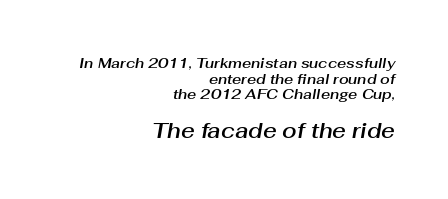
The image shows 21 px text type, italic (leaning right); set right-aligned, tight line spacing (1.11x), normal letter spacing, not underlined; the second (bottom) block is 1.5x larger.
